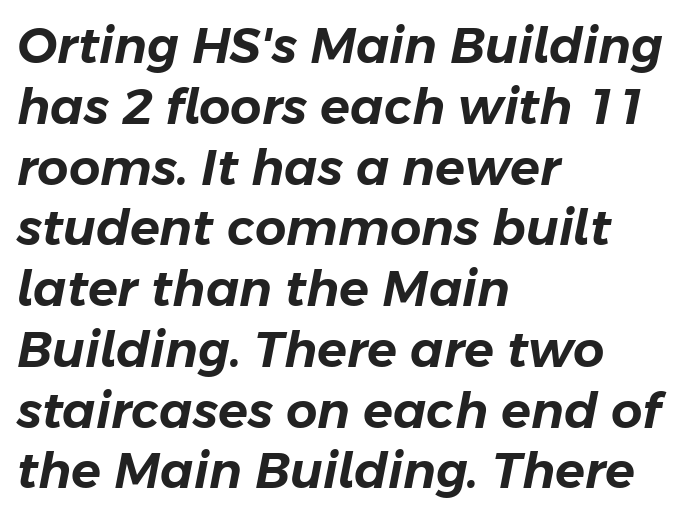
{"italic": "yes", "lean": "right", "slant_degrees": 11, "width": "normal", "stroke_contrast": "low", "x_height": "medium", "monospaced": "no", "underline": "no", "align": "left", "line_spacing_ratio": 1.24, "letter_spacing": "normal", "letter_spacing_em": 0.0, "glyph_px": 49}
